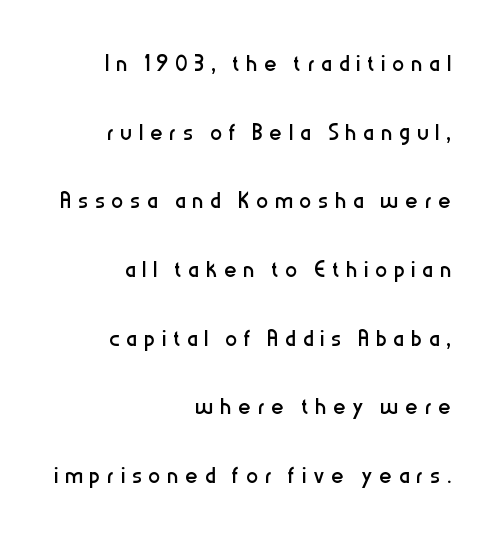
Weight: in the light-to-regular range. A typesetter would call this proportional, since set widths differ per character. The words here are not underlined. The designer dialed line spacing up above the default. Vertical strokes here are truly vertical. The rag falls on the left side of this text block.
